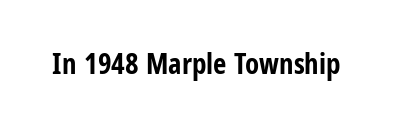
The image shows 29 px bold, condensed sans-serif type, upright; set normal letter spacing, not underlined; low stroke contrast and a medium x-height.
